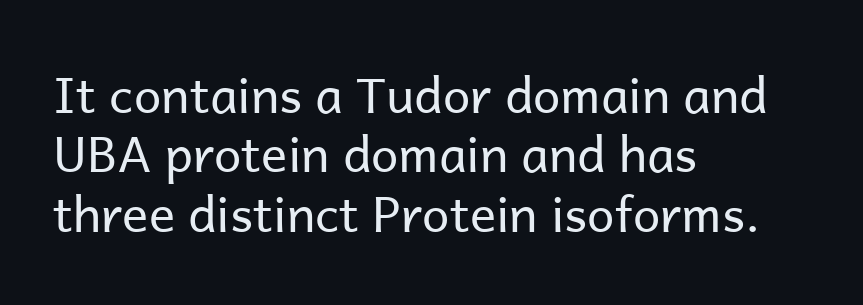
{"serif": "no", "italic": "no", "bold": "no", "weight": "regular", "width": "normal", "stroke_contrast": "low", "x_height": "medium", "monospaced": "no", "underline": "no", "align": "left", "line_spacing_ratio": 1.21, "letter_spacing": "normal", "letter_spacing_em": 0.0, "glyph_px": 49}
